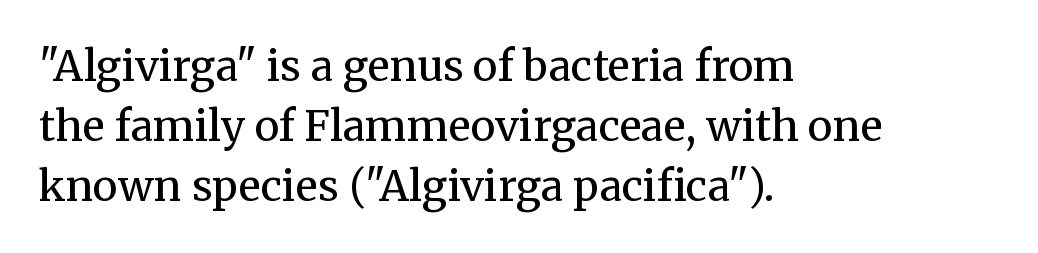
The font's upright variant was chosen for this text. The letterforms sit at book weight or below. Where is the straight margin? On the left. Here the designer chose a conventional face with non-uniform glyph widths. Each word holds together tightly as a unit, with standard inter-letter gaps.
